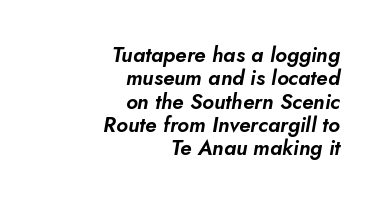
{"italic": "yes", "lean": "right", "slant_degrees": 5, "underline": "no", "align": "right", "line_spacing": "tight", "line_spacing_ratio": 1.11, "letter_spacing": "normal", "letter_spacing_em": 0.0, "glyph_px": 21}
